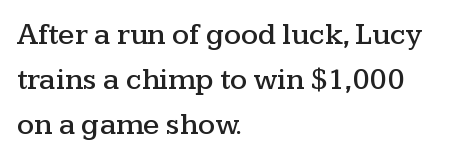
Q: Is the text italic (slanted)? A: No, it is upright.
Q: Is the typeface a serif or a sans-serif typeface? A: Serif.
Q: Is the text underlined? A: No.
Q: How is the paragraph aligned? A: Left-aligned.
Q: Is the spacing between letters normal or unusually wide? A: Normal.
Q: Is the spacing between lines tight, normal or loose? A: Normal.
Q: Width (condensed, normal, or wide)? A: Wide.
Q: Stroke contrast? A: Medium.
Q: x-height? A: Medium.
Q: Monospaced? A: No.
